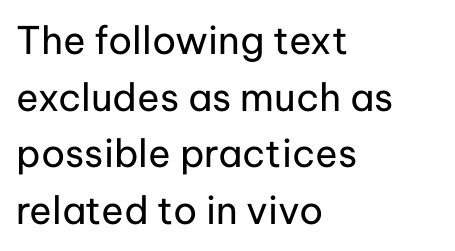
Q: Is the text bold? A: No.
Q: Is the text italic (slanted)? A: No, it is upright.
Q: Is the typeface a serif or a sans-serif typeface? A: Sans-serif.
Q: Is the text underlined? A: No.
Q: How is the paragraph aligned? A: Left-aligned.
Q: Is the spacing between letters normal or unusually wide? A: Normal.
Q: Is the spacing between lines tight, normal or loose? A: Normal.
Q: Width (condensed, normal, or wide)? A: Normal.
Q: Stroke contrast? A: Low.
Q: x-height? A: Medium.
Q: Monospaced? A: No.
